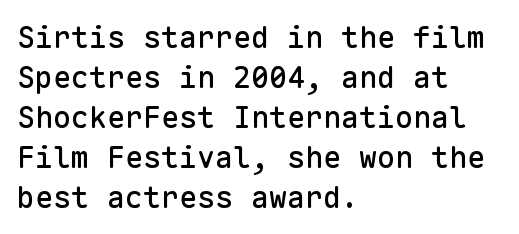
{"serif": "no", "italic": "no", "width": "normal", "stroke_contrast": "low", "x_height": "medium", "monospaced": "yes", "underline": "no", "align": "left", "line_spacing": "normal", "line_spacing_ratio": 1.33, "letter_spacing": "normal", "letter_spacing_em": 0.0, "glyph_px": 30}
